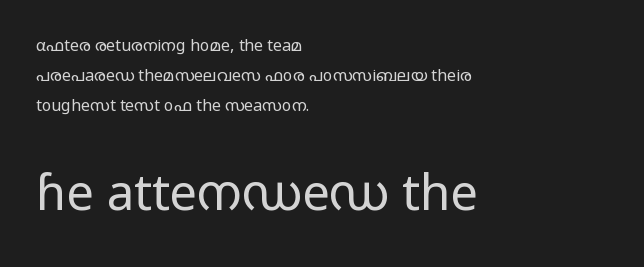
Layout note: lines flush left. Upright lettering throughout. Check the space under the baseline: it is left empty. Think standard paragraph weight, or any step lighter than that. Serifs: no, the terminals of the letterforms are clean.
